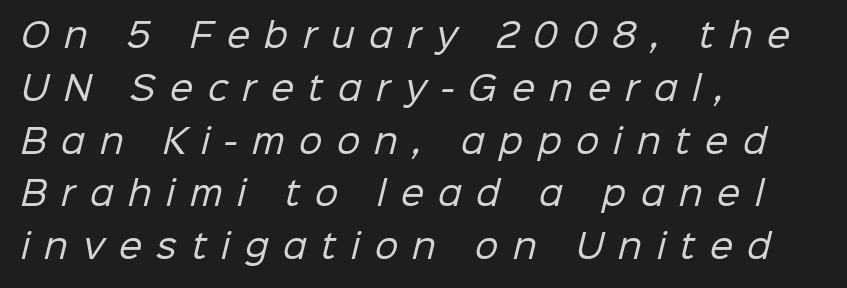
The image shows 33 px regular-weight sans-serif type; set left-aligned, normal line spacing (1.6x), unusually wide letter spacing (+0.44 em), not underlined; low stroke contrast and a medium x-height.
